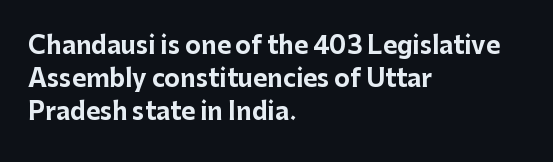
The image shows 24 px bold type, upright; set left-aligned, normal line spacing (1.38x), normal letter spacing, not underlined.
